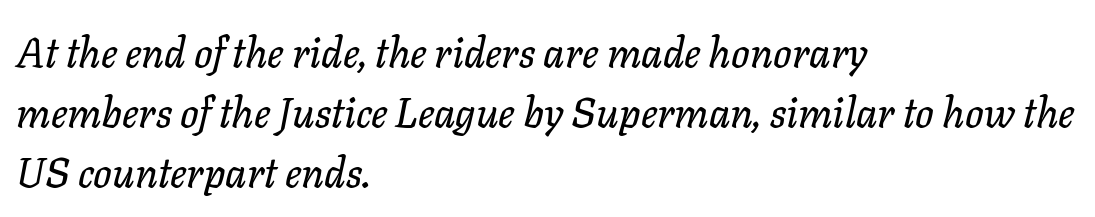
Proportional: the letters do not fall into vertical columns. Alignment: flush left. This rendering leaves character spacing at its baseline value. Whoever set this chose a conventional vertical rhythm. The axis of the letterforms is tilted away from vertical. The foot of each line stays bare and open.
